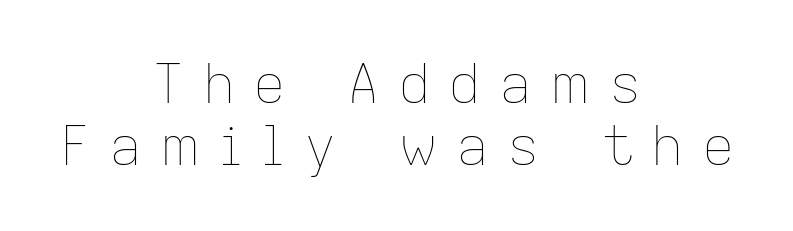
Q: Is the text bold? A: No.
Q: Is the text italic (slanted)? A: No, it is upright.
Q: Is the text underlined? A: No.
Q: How is the paragraph aligned? A: Centered.
Q: Is the spacing between letters normal or unusually wide? A: Unusually wide.
Q: Is the spacing between lines tight, normal or loose? A: Tight.
Q: Width (condensed, normal, or wide)? A: Normal.
Q: Stroke contrast? A: Low.
Q: x-height? A: Medium.
Q: Monospaced? A: No.
